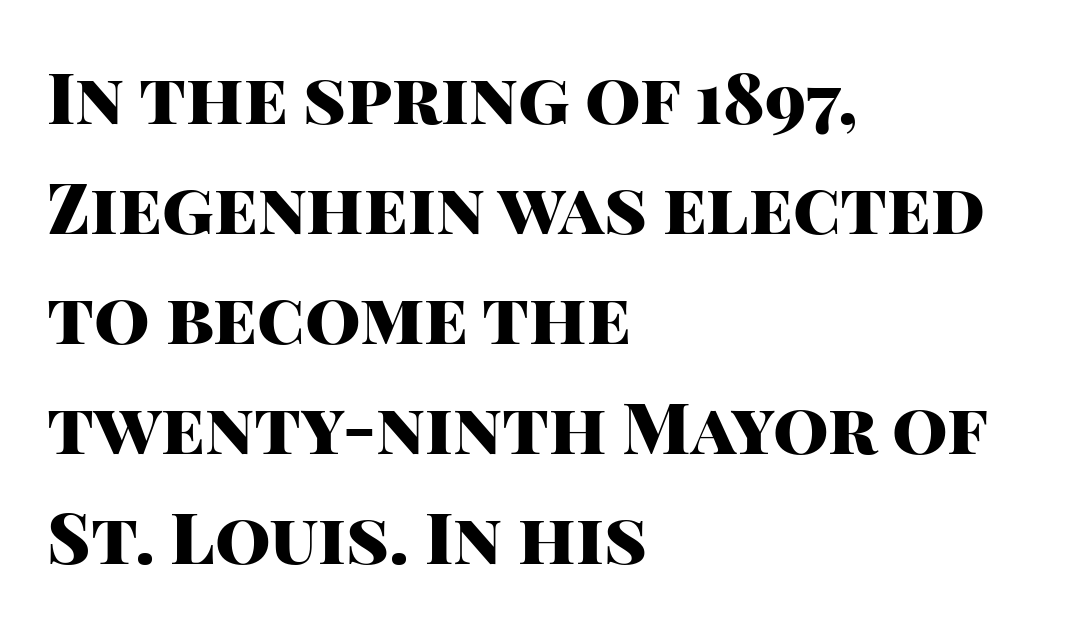
The strokes are fattened all the way to bold. Descender tails drop into unmarked territory. Think of a printed novel: that variable character pitch is what you see here. Summary of vertical rhythm: regular, with standard interline spacing. Nothing sits at the stroke ends, so this counts as sans-serif.
